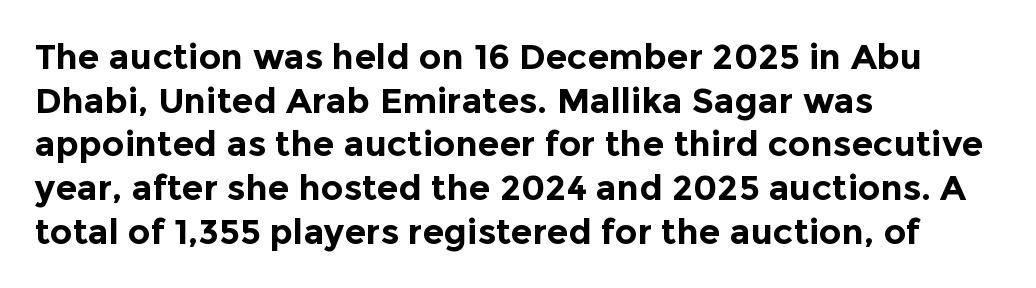
All the whitespace from short lines collects on the right. You could not count columns in this text — the font is proportionally spaced. Chunky letters — that's bold for sure. This rendering leaves character spacing at its baseline value.
